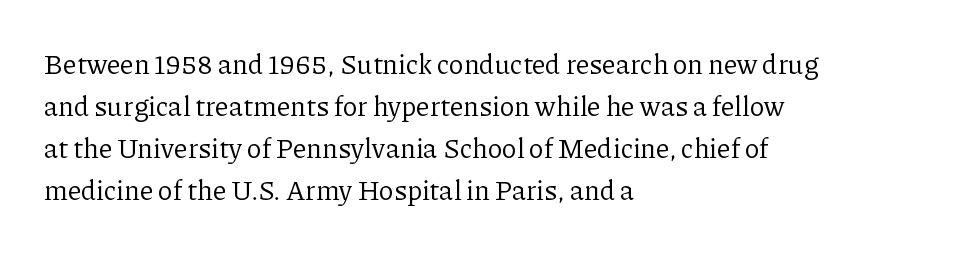
{"italic": "no", "bold": "no", "underline": "no", "align": "left", "line_spacing": "normal", "line_spacing_ratio": 1.56, "letter_spacing": "normal", "letter_spacing_em": 0.0, "glyph_px": 27}
